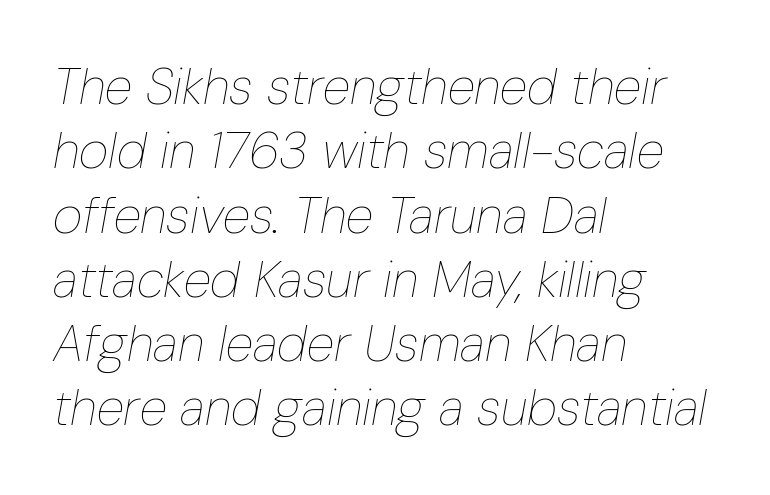
Where is the straight margin? On the left. No extra tracking has been applied to these lines. In terms of posture, this sample is oblique. Leading: standard.
